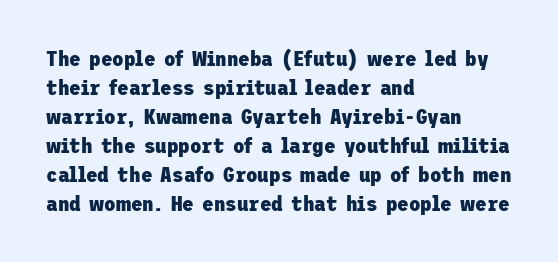
The lines are quadded left. These lines keep a tight, regular rhythm from letter to letter. The gap between lines stays unmarked. It's the straight-up-and-down kind of type. The rendering uses a moderate line-height, typical for paragraphs. Pretty heavy lettering here — definitely bold.
